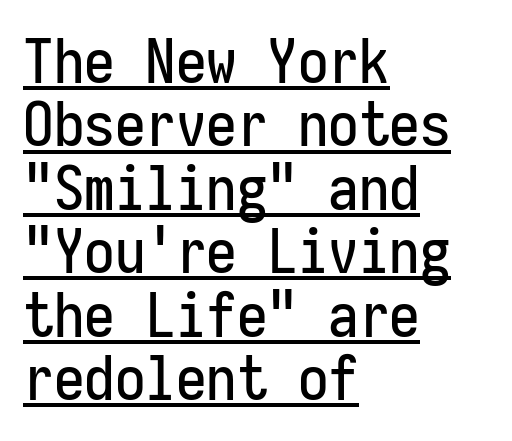
The image shows 61 px condensed sans-serif type, upright, monospaced; set left-aligned, tight line spacing (1.04x), normal letter spacing, underlined; low stroke contrast and a medium x-height.
